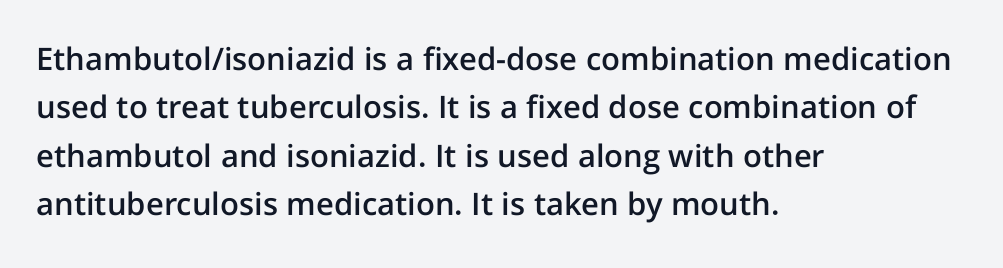
{"serif": "no", "italic": "no", "bold": "semi", "weight": "semibold", "width": "normal", "stroke_contrast": "low", "x_height": "medium", "monospaced": "no", "underline": "no", "align": "left", "line_spacing": "normal", "line_spacing_ratio": 1.56, "letter_spacing": "normal", "letter_spacing_em": 0.0, "glyph_px": 31}
